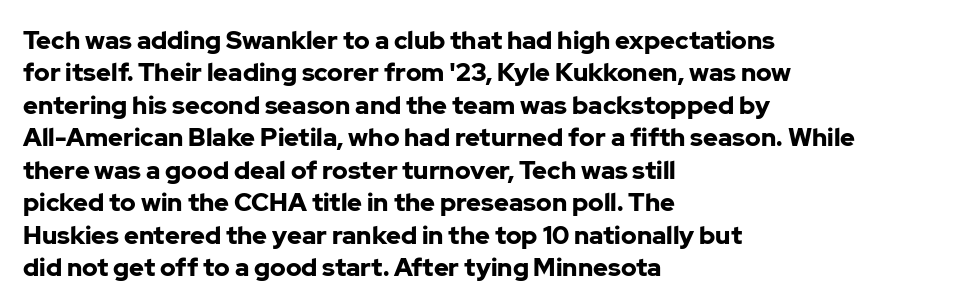
{"italic": "no", "bold": "yes", "underline": "no", "align": "left", "line_spacing": "normal", "line_spacing_ratio": 1.3, "letter_spacing": "normal", "letter_spacing_em": 0.0, "glyph_px": 25}
